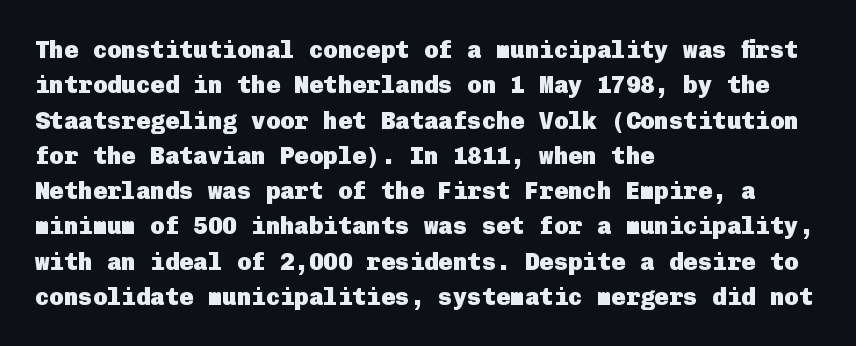
{"italic": "no", "bold": "yes", "underline": "no", "align": "left", "line_spacing": "normal", "line_spacing_ratio": 1.47, "letter_spacing": "normal", "letter_spacing_em": 0.0, "glyph_px": 24}
